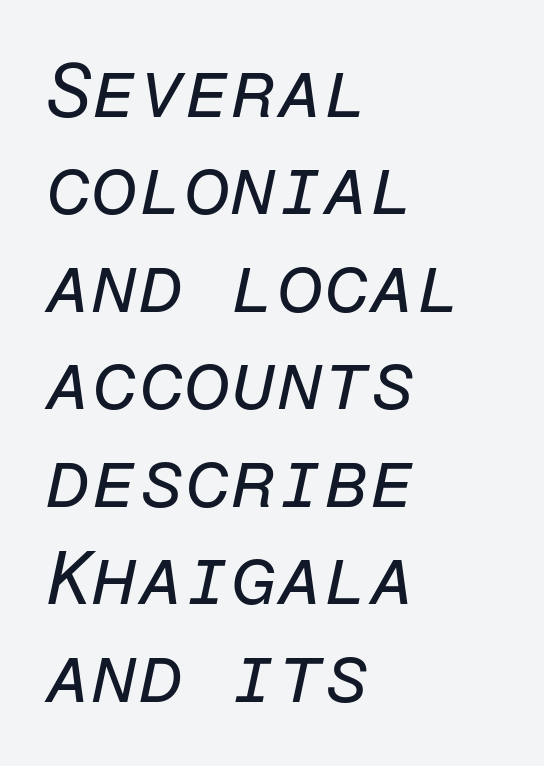
Q: Is the text bold? A: No.
Q: Is the text italic (slanted)? A: Yes, it leans right by about 12 degrees.
Q: Is the text underlined? A: No.
Q: How is the paragraph aligned? A: Left-aligned.
Q: Is the spacing between letters normal or unusually wide? A: Normal.
Q: Is the spacing between lines tight, normal or loose? A: Normal.
Q: Width (condensed, normal, or wide)? A: Normal.
Q: Stroke contrast? A: Low.
Q: x-height? A: Medium.
Q: Monospaced? A: Yes.
